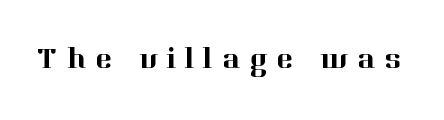
The image shows 29 px serif type, upright; set unusually wide letter spacing (+0.32 em), not underlined; high stroke contrast and a medium x-height.
